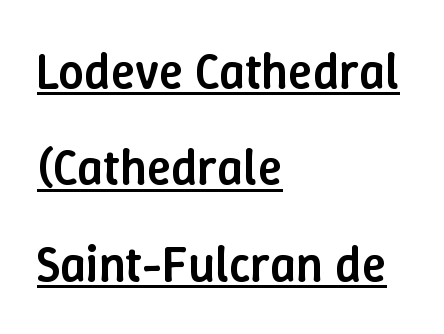
On the weight axis this lands at semibold, roughly 600. Varying glyph widths throughout — classic text-font behaviour. Widely set lines give the paragraph a tall, airy silhouette. A student would call this left alignment; a typographer would say flush left, rag right. Here the glyphs are tracked normally, forming tight word shapes. Every word sits above its own underline.
